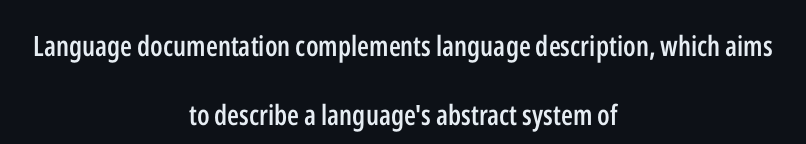
{"serif": "no", "italic": "no", "bold": "semi", "weight": "semibold", "width": "condensed", "stroke_contrast": "low", "x_height": "medium", "monospaced": "no", "underline": "no", "align": "center", "line_spacing": "loose", "line_spacing_ratio": 2.47, "letter_spacing": "normal", "letter_spacing_em": 0.0, "glyph_px": 28}
